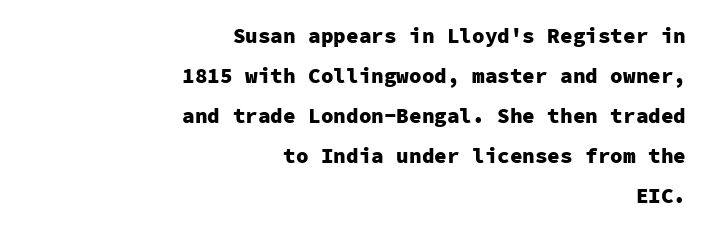
{"italic": "no", "bold": "yes", "underline": "no", "align": "right", "line_spacing": "loose", "line_spacing_ratio": 1.91, "letter_spacing": "normal", "letter_spacing_em": 0.0, "glyph_px": 21}
